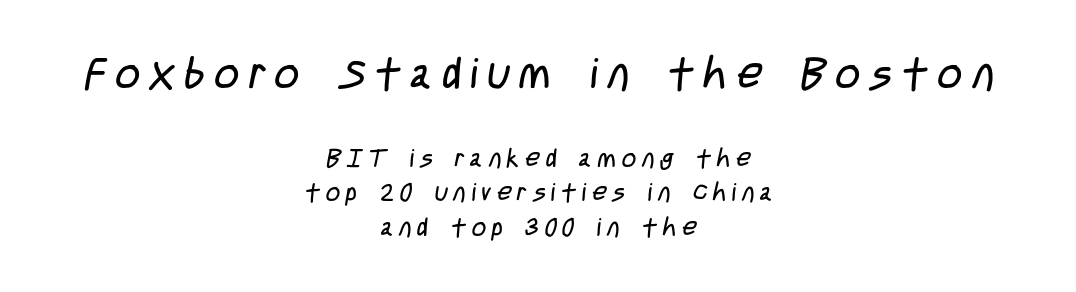
{"serif": "no", "bold": "no", "weight": "regular", "width": "condensed", "stroke_contrast": "low", "x_height": "large", "monospaced": "no", "underline": "no", "align": "center", "line_spacing": "normal", "line_spacing_ratio": 1.38, "letter_spacing": "wide", "letter_spacing_em": 0.23, "larger_block": "first", "size_ratio": 1.72, "glyph_px": 43}
